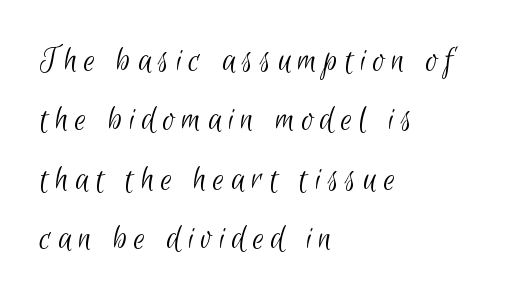
Q: Is the text bold? A: No.
Q: Is the typeface a serif or a sans-serif typeface? A: Sans-serif.
Q: Is the text underlined? A: No.
Q: How is the paragraph aligned? A: Left-aligned.
Q: Is the spacing between lines tight, normal or loose? A: Normal.
Q: Width (condensed, normal, or wide)? A: Condensed.
Q: Stroke contrast? A: Low.
Q: x-height? A: Small.
Q: Monospaced? A: No.
